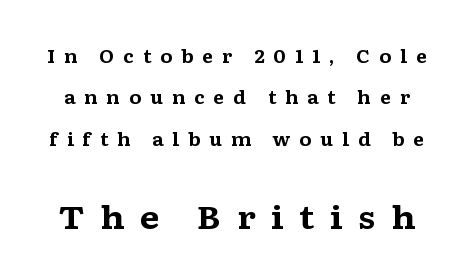
The space between consecutive lines is lavish. The specimen reads as upright at a glance. The letterforms stand isolated, each surrounded by extra space. Decoration check: the copy has no underline. Small over large — that's the arrangement of the two blocks here.
